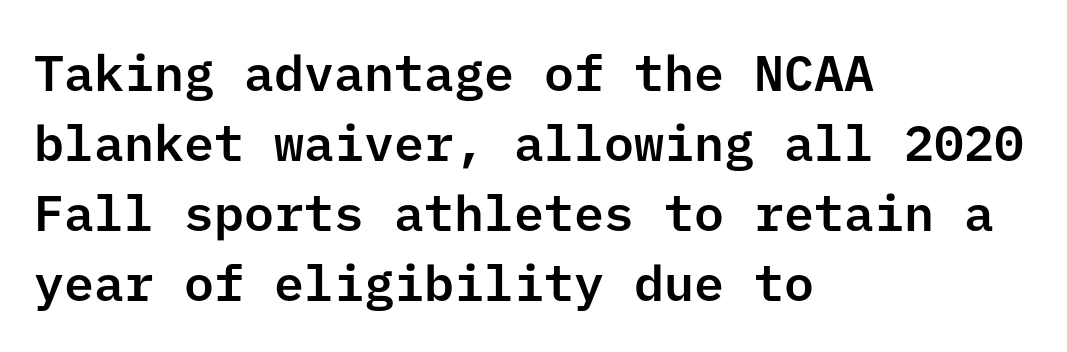
The image shows 50 px sans-serif type, upright; set left-aligned, normal line spacing (1.4x), normal letter spacing, not underlined; low stroke contrast and a medium x-height.
